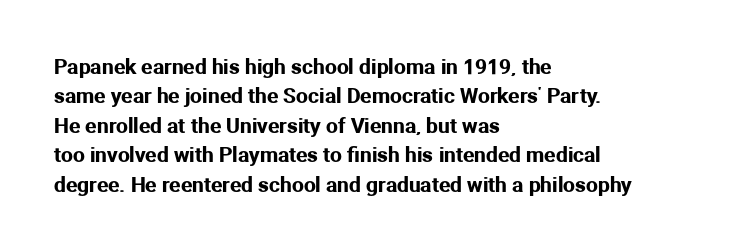
The image shows 21 px text type, upright; set left-aligned, normal line spacing (1.4x), normal letter spacing, not underlined.
